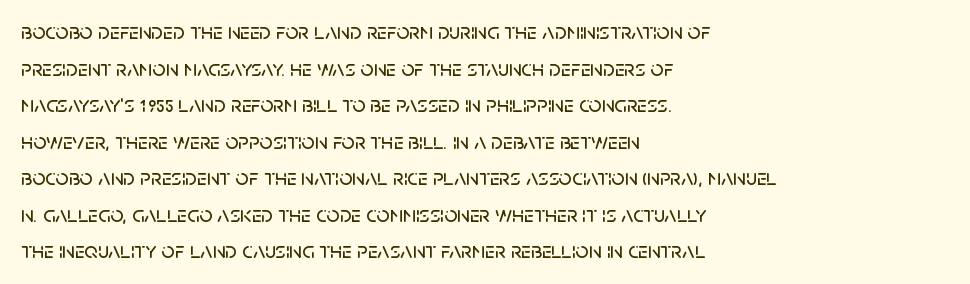
{"italic": "no", "underline": "no", "align": "left", "line_spacing": "normal", "line_spacing_ratio": 1.59, "letter_spacing": "normal", "letter_spacing_em": 0.0, "glyph_px": 23}
